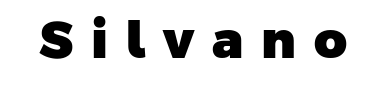
The passage shown is not underscored anywhere. The letters advance in unequal steps, a hallmark of proportional type. In terms of letterform style, serifs are entirely absent. Is the type bold? Yes — the strokes are clearly thick and heavy.
